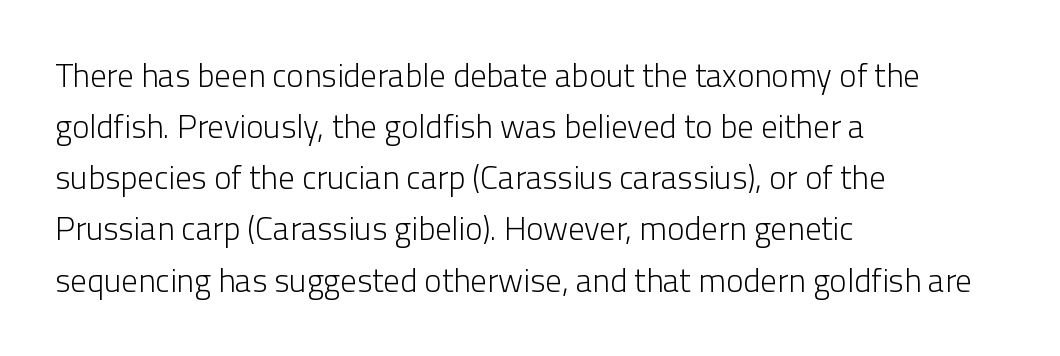
Q: Is the text bold? A: No.
Q: Is the text italic (slanted)? A: No, it is upright.
Q: Is the typeface a serif or a sans-serif typeface? A: Sans-serif.
Q: Is the text underlined? A: No.
Q: How is the paragraph aligned? A: Left-aligned.
Q: Is the spacing between letters normal or unusually wide? A: Normal.
Q: Is the spacing between lines tight, normal or loose? A: Normal.
Q: Width (condensed, normal, or wide)? A: Normal.
Q: Stroke contrast? A: Low.
Q: x-height? A: Medium.
Q: Monospaced? A: No.
